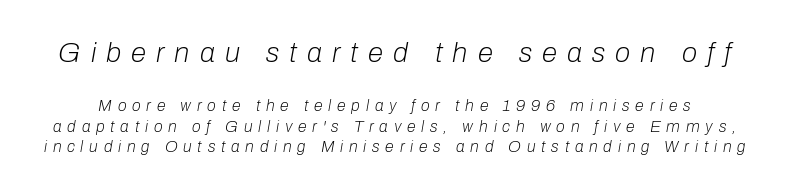
The image shows 28 px light type, italic (leaning right); set normal line spacing (1.3x), unusually wide letter spacing (+0.36 em), not underlined; the first (top) block is 1.75x larger; low stroke contrast and a medium x-height.
